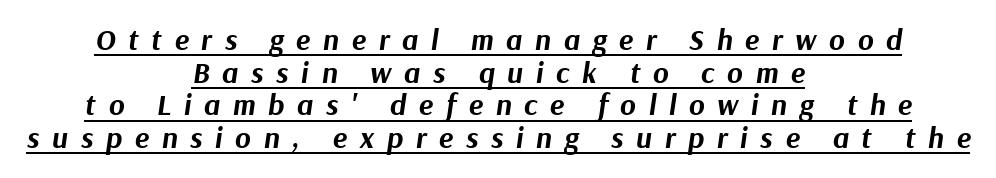
Caption: lettering with a line underneath. Think of a printed novel: that variable character pitch is what you see here. These words are printed bold, with thick strokes throughout. Students, note that the glyphs here are deliberately spaced far apart.
